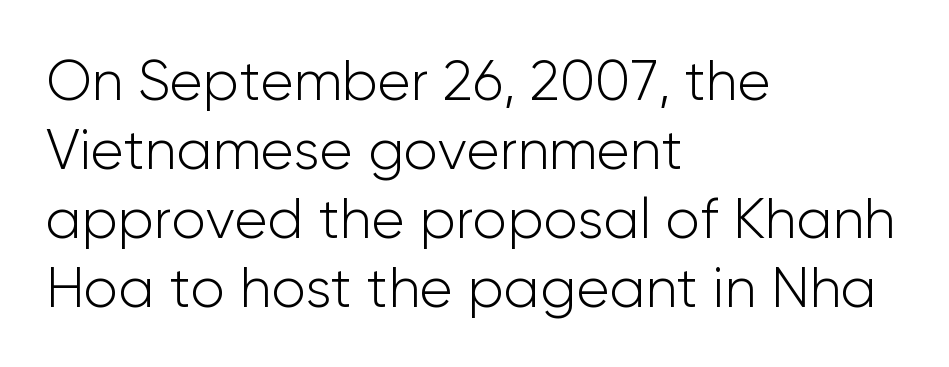
Q: Is the text bold? A: No.
Q: Is the text italic (slanted)? A: No, it is upright.
Q: Is the typeface a serif or a sans-serif typeface? A: Sans-serif.
Q: Is the text underlined? A: No.
Q: How is the paragraph aligned? A: Left-aligned.
Q: Is the spacing between letters normal or unusually wide? A: Normal.
Q: Width (condensed, normal, or wide)? A: Normal.
Q: Stroke contrast? A: Low.
Q: x-height? A: Medium.
Q: Monospaced? A: No.
